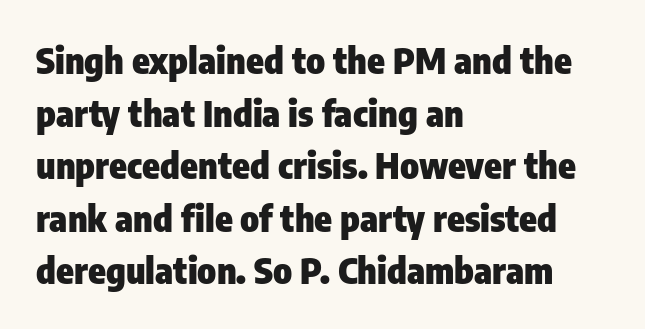
The letters advance in unequal steps, a hallmark of proportional type. Tall strokes in this sample are plumb rather than angled. The typesetting leans heavy: a genuine bold. Reading down the block, your eye returns to a fixed left position each line. Characters follow at the spacing the type designer built in. Baseline-to-baseline distance is the conventional proportion of letter height.
